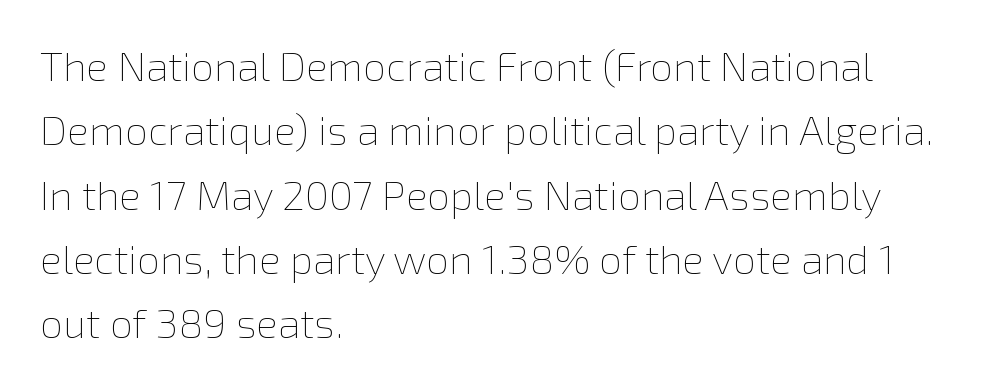
{"italic": "no", "bold": "no", "weight": "thin", "width": "normal", "x_height": "medium", "monospaced": "no", "underline": "no", "align": "left", "line_spacing": "normal", "line_spacing_ratio": 1.57, "letter_spacing": "normal", "letter_spacing_em": 0.0, "glyph_px": 41}
